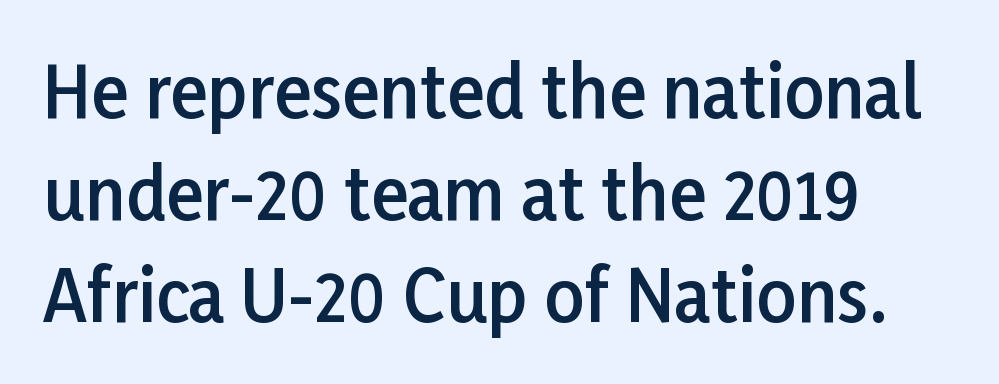
This sample has the flowing, uneven cadence of proportional lettering. The letters carry no serifs — their stems end cleanly without finishing strokes. The lines are quadded left. Does the leading feel generous? No, just average. Caption: standard tracking, unaltered. Lines of text with bare space underneath.
